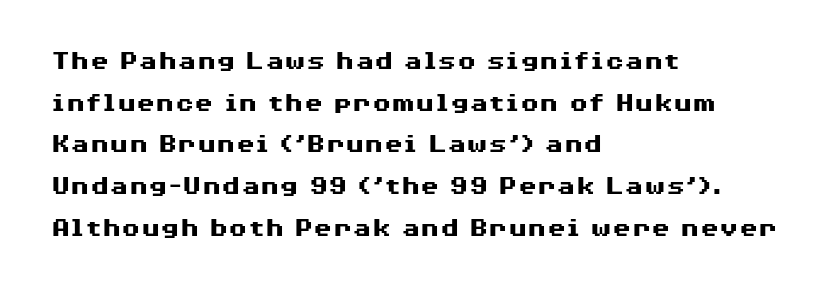
Nobody touched the tracking dial on this one. Reading down the block, your eye returns to a fixed left position each line. Characters remain perfectly vertical along every line. Vertically, the passage feels balanced, rows spaced as you'd expect. A dark, heavy texture on the line: the type is bold. The area under the type is left untouched.
